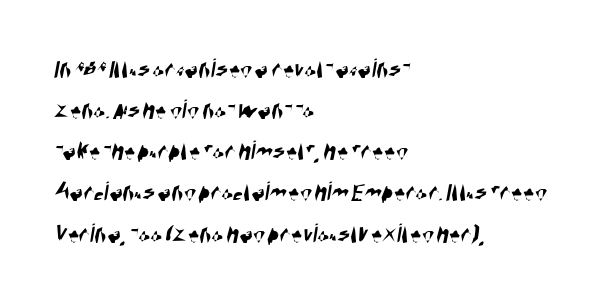
{"serif": "no", "width": "condensed", "stroke_contrast": "high", "x_height": "large", "monospaced": "no", "underline": "no", "align": "left", "line_spacing": "normal", "line_spacing_ratio": 1.47, "letter_spacing": "normal", "letter_spacing_em": 0.0, "glyph_px": 28}
